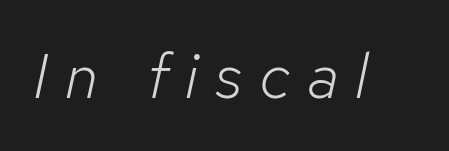
Words float on clear page, feet unadorned. Loose tracking; the words dissolve into strings of separated letters. Do the characters align in a grid? No, the font is proportional. Style check: oblique. A light-to-regular cut is what we see here.
